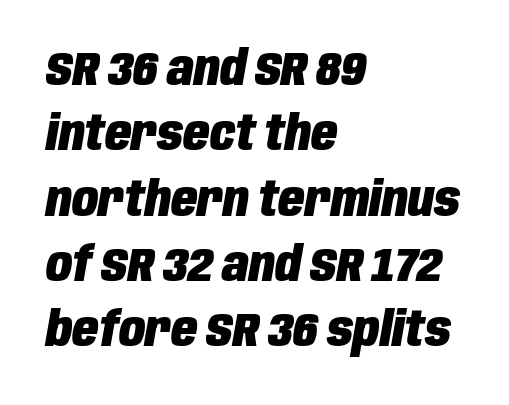
Interline gaps are of average width in this sample. Character widths vary here, with narrow letters taking less room than wide ones. Which margin do the lines hug? The left one — the right edge is uneven. Decoration check: the copy has no underline.
